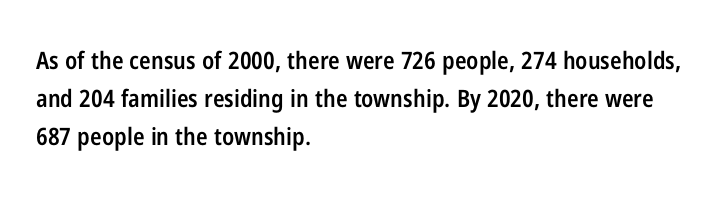
{"italic": "no", "bold": "semi", "underline": "no", "align": "left", "line_spacing": "normal", "line_spacing_ratio": 1.59, "letter_spacing": "normal", "letter_spacing_em": 0.0, "glyph_px": 24}
